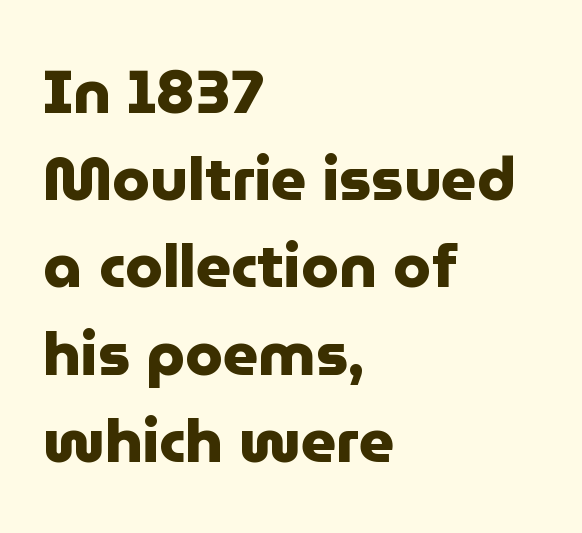
{"serif": "no", "italic": "no", "bold": "yes", "weight": "heavy", "width": "normal", "stroke_contrast": "low", "x_height": "medium", "monospaced": "no", "underline": "no", "align": "left", "line_spacing": "normal", "line_spacing_ratio": 1.43, "letter_spacing": "normal", "letter_spacing_em": 0.0, "glyph_px": 61}
